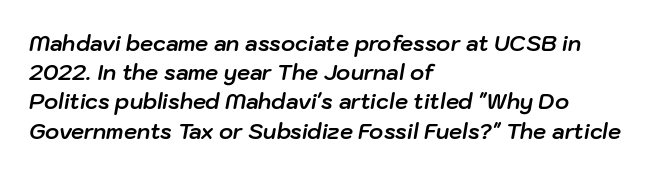
Q: Is the text bold? A: Yes.
Q: Is the text italic (slanted)? A: Yes, it leans right by about 10 degrees.
Q: Is the text underlined? A: No.
Q: How is the paragraph aligned? A: Left-aligned.
Q: Is the spacing between letters normal or unusually wide? A: Normal.
Q: Is the spacing between lines tight, normal or loose? A: Normal.
